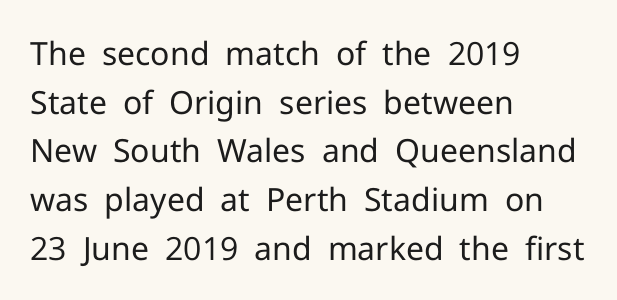
Grotesque or geometric, the face here clearly has no serifs. This is the regular roman posture of the typeface. Tracking value appears to be zero — textbook default spacing. The block of text has a typical density, with ordinary space between rows. The rendering uses natural spacing where letterforms have individual widths. Has an underline been added? It has not.
